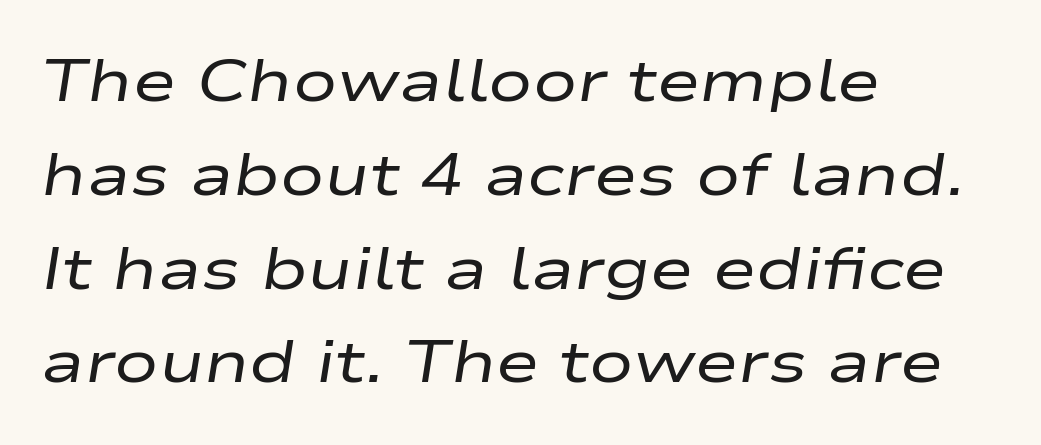
The image shows 59 px regular-weight, wide type, italic (leaning right); set left-aligned, normal line spacing (1.59x), normal letter spacing, not underlined; low stroke contrast and a medium x-height.
